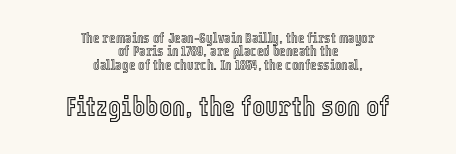
{"italic": "no", "width": "condensed", "x_height": "medium", "monospaced": "no", "underline": "no", "align": "center", "line_spacing": "tight", "line_spacing_ratio": 0.96, "letter_spacing": "normal", "letter_spacing_em": 0.0, "larger_block": "second", "size_ratio": 2.0, "glyph_px": 28}
